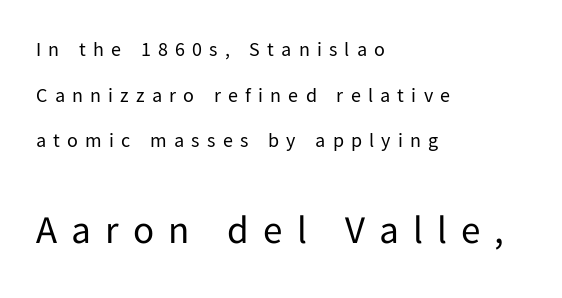
Q: Is the text bold? A: No.
Q: Is the text italic (slanted)? A: No, it is upright.
Q: Is the typeface a serif or a sans-serif typeface? A: Sans-serif.
Q: Is the text underlined? A: No.
Q: How is the paragraph aligned? A: Left-aligned.
Q: Is the spacing between letters normal or unusually wide? A: Unusually wide.
Q: Is the spacing between lines tight, normal or loose? A: Loose.
Q: Which block of text is set in a larger size, the first (top) or the second (bottom)? A: The second (bottom) one.
Q: Width (condensed, normal, or wide)? A: Normal.
Q: Stroke contrast? A: Low.
Q: x-height? A: Medium.
Q: Monospaced? A: No.
